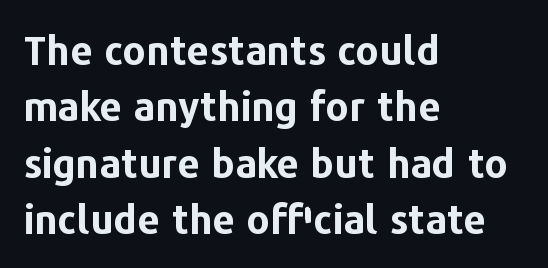
The rendering uses natural spacing where letterforms have individual widths. How heavy is the stroke? Heavy — this is a bold. The baseline area is clear. Normally led — the rows are evenly, conventionally spaced. Observe the ordinary spacing: letters are neighbours, not strangers.
